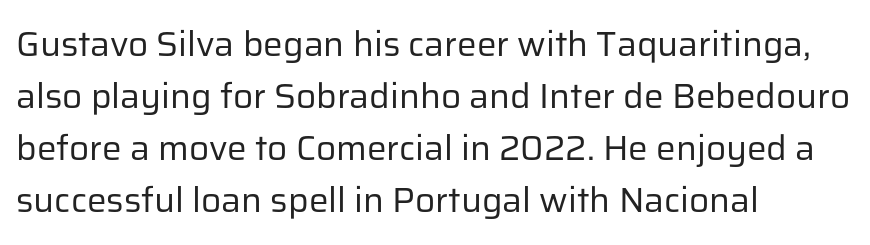
Regular leading. A bare baseline throughout the passage. Is the stroke heavy? The answer is a plain regular-or-lighter. Look at the tracking — it's just the regular setting, nothing added. Classification — sans serif.
